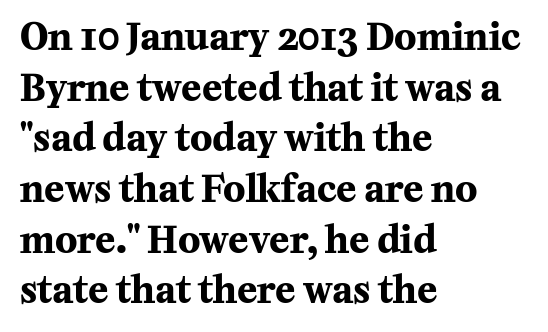
Q: Is the text bold? A: Yes.
Q: Is the text italic (slanted)? A: No, it is upright.
Q: Is the typeface a serif or a sans-serif typeface? A: Serif.
Q: Is the text underlined? A: No.
Q: How is the paragraph aligned? A: Left-aligned.
Q: Is the spacing between letters normal or unusually wide? A: Normal.
Q: Is the spacing between lines tight, normal or loose? A: Normal.
Q: Width (condensed, normal, or wide)? A: Normal.
Q: Stroke contrast? A: Medium.
Q: x-height? A: Medium.
Q: Monospaced? A: No.
